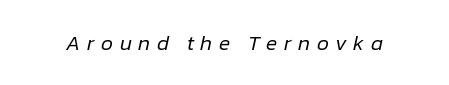
Q: Is the text bold? A: No.
Q: Is the text italic (slanted)? A: Yes, it leans right by about 12 degrees.
Q: Is the text underlined? A: No.
Q: Is the spacing between letters normal or unusually wide? A: Unusually wide.
